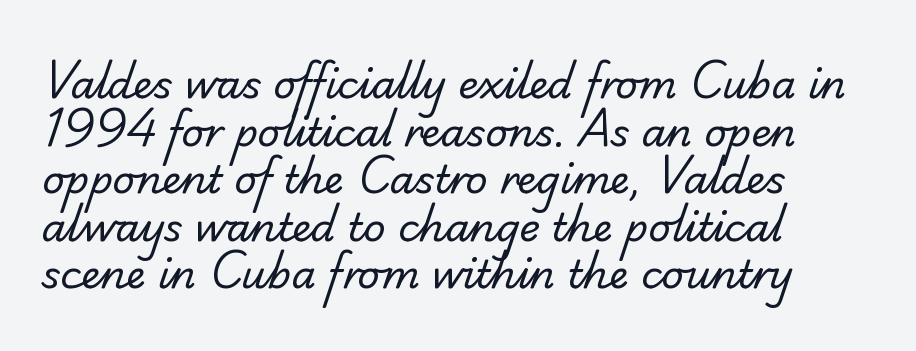
Q: Is the text bold? A: No.
Q: Is the typeface a serif or a sans-serif typeface? A: Serif.
Q: Is the text underlined? A: No.
Q: How is the paragraph aligned? A: Left-aligned.
Q: Is the spacing between letters normal or unusually wide? A: Normal.
Q: Width (condensed, normal, or wide)? A: Normal.
Q: Stroke contrast? A: Low.
Q: x-height? A: Small.
Q: Monospaced? A: No.
